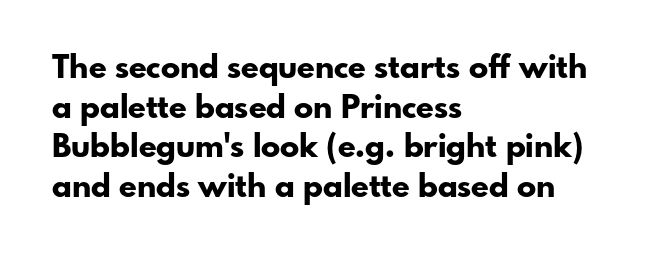
These words are printed bold, with thick strokes throughout. Horizontal alignment here is leftward, the default for most running prose. Note the varied advance widths — an 'i' is clearly narrower than an 'm'. The passage shown is not underscored anywhere. In terms of posture, this sample is upright.
